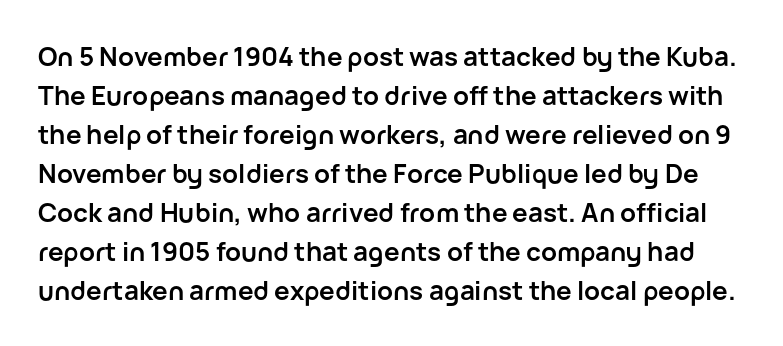
Q: Is the text bold? A: Yes.
Q: Is the text italic (slanted)? A: No, it is upright.
Q: Is the text underlined? A: No.
Q: Is the spacing between letters normal or unusually wide? A: Normal.
Q: Is the spacing between lines tight, normal or loose? A: Normal.
